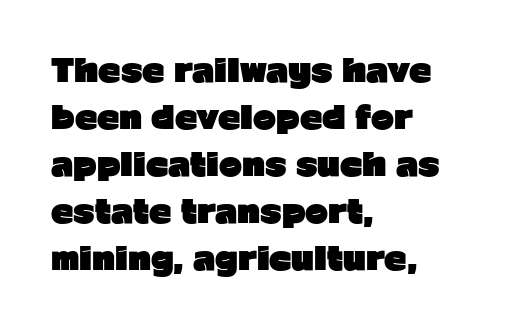
{"serif": "no", "italic": "no", "bold": "yes", "weight": "heavy", "width": "normal", "stroke_contrast": "low", "x_height": "medium", "monospaced": "no", "underline": "no", "align": "left", "line_spacing": "normal", "line_spacing_ratio": 1.52, "letter_spacing": "normal", "letter_spacing_em": 0.0, "glyph_px": 31}
